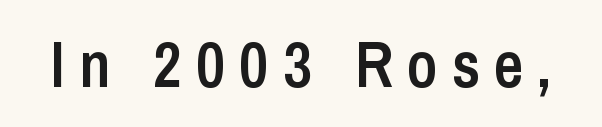
Strokes here are thickened, but only to semibold level. Loose tracking; the words dissolve into strings of separated letters. To sum up the face: it is a sans, with no serifs. The foot of each line stays bare and open.
